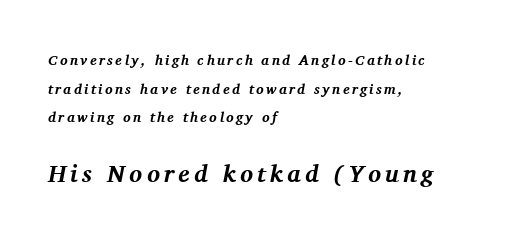
Q: Is the text bold? A: Yes.
Q: Is the text italic (slanted)? A: Yes, it leans right by about 11 degrees.
Q: Is the text underlined? A: No.
Q: How is the paragraph aligned? A: Left-aligned.
Q: Is the spacing between lines tight, normal or loose? A: Loose.
Q: Which block of text is set in a larger size, the first (top) or the second (bottom)? A: The second (bottom) one.
